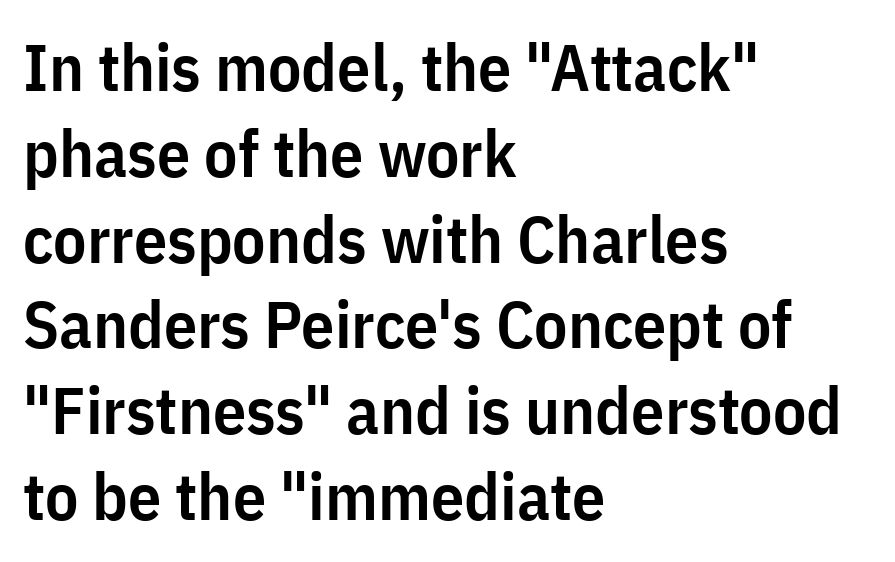
A typesetter would label this face a sans. Each new line begins a customary step beneath the previous one. The font is running at a semibold setting, under full bold. In CSS terms this would be text-align: left. Words float on clear page, feet unadorned. It's the straight-up-and-down kind of type.
